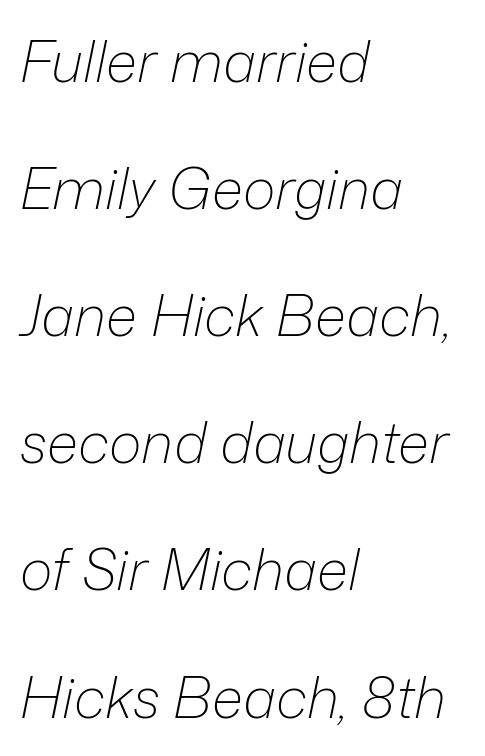
Q: Is the text bold? A: No.
Q: Is the text italic (slanted)? A: Yes, it leans right by about 12 degrees.
Q: Is the text underlined? A: No.
Q: How is the paragraph aligned? A: Left-aligned.
Q: Is the spacing between letters normal or unusually wide? A: Normal.
Q: Is the spacing between lines tight, normal or loose? A: Loose.
Q: Width (condensed, normal, or wide)? A: Normal.
Q: Stroke contrast? A: Low.
Q: x-height? A: Medium.
Q: Monospaced? A: No.
